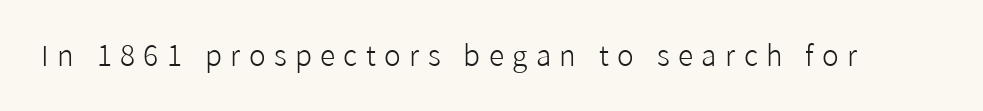
{"serif": "no", "italic": "no", "bold": "no", "weight": "light", "width": "normal", "stroke_contrast": "low", "x_height": "medium", "monospaced": "no", "underline": "no", "letter_spacing": "wide", "letter_spacing_em": 0.3, "glyph_px": 28}
